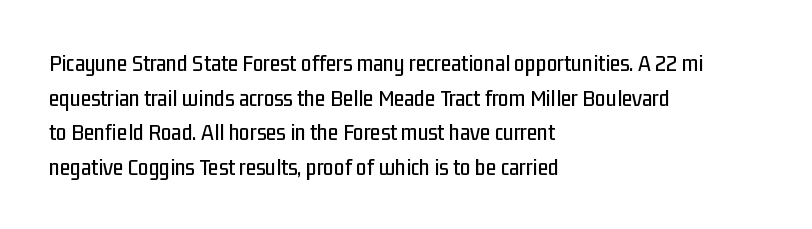
{"italic": "no", "underline": "no", "align": "left", "line_spacing": "normal", "line_spacing_ratio": 1.44, "letter_spacing": "normal", "letter_spacing_em": 0.0, "glyph_px": 24}
